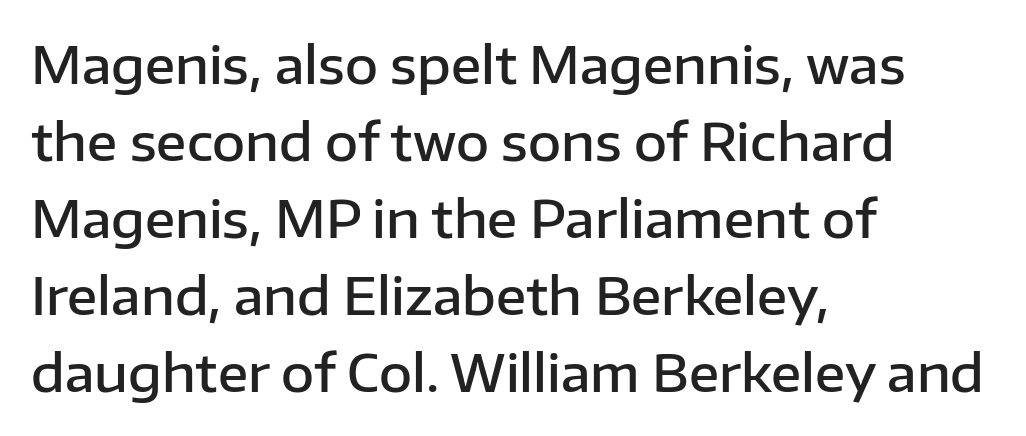
{"serif": "no", "italic": "no", "bold": "semi", "weight": "semibold", "width": "normal", "stroke_contrast": "low", "x_height": "medium", "monospaced": "no", "underline": "no", "align": "left", "line_spacing": "normal", "line_spacing_ratio": 1.51, "letter_spacing": "normal", "letter_spacing_em": 0.0, "glyph_px": 51}
